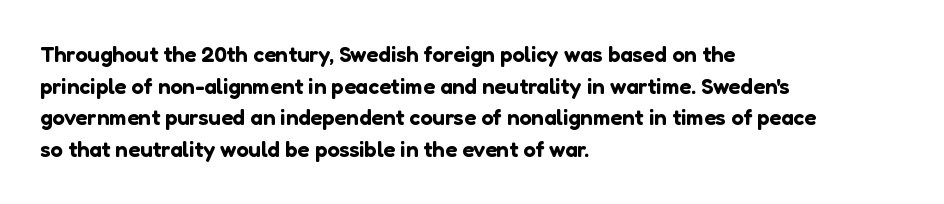
{"italic": "no", "underline": "no", "align": "left", "line_spacing": "normal", "line_spacing_ratio": 1.44, "letter_spacing": "normal", "letter_spacing_em": 0.0, "glyph_px": 22}
